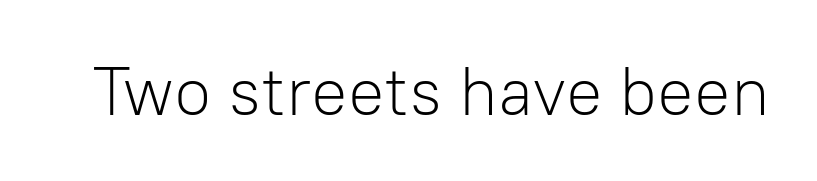
What stands out about the letter spacing? Nothing — it is the standard amount. You could not count columns in this text — the font is proportionally spaced. Stroke thickness stays within the range of a standard reading face or lighter. Unlike italic type, these characters show no tilt at all. This rendering features lettering with no underline. I'd call this a sans setting — the letters go barefoot.
